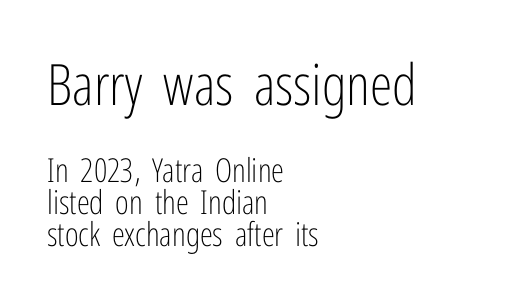
Tracking here is standard; glyphs follow each other at the usual distance. Notice how the passage keeps a crisp vertical edge on the left only. Each letter's strokes conclude bluntly, with no projecting serifs. Is the type heavy? It reads as light-to-regular instead.
